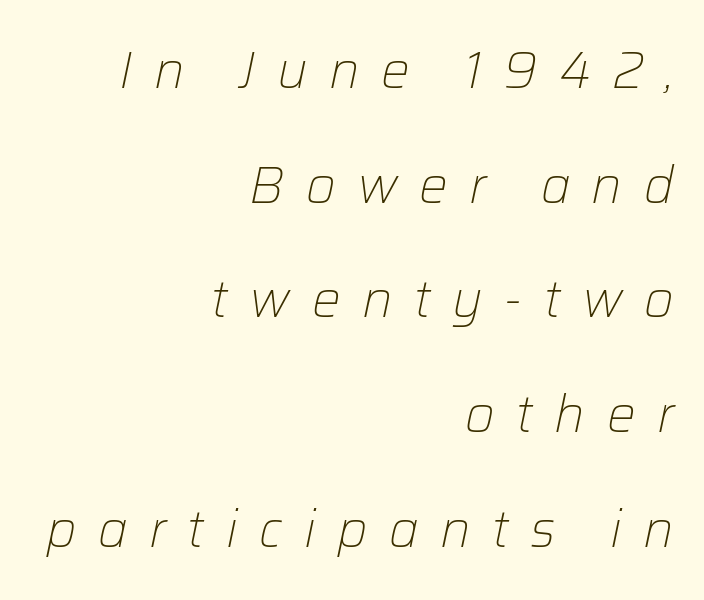
{"italic": "yes", "lean": "right", "slant_degrees": 12, "bold": "no", "weight": "light", "width": "normal", "stroke_contrast": "low", "x_height": "medium", "monospaced": "no", "underline": "no", "align": "right", "line_spacing": "loose", "line_spacing_ratio": 2.25, "letter_spacing": "wide", "letter_spacing_em": 0.42, "glyph_px": 51}
